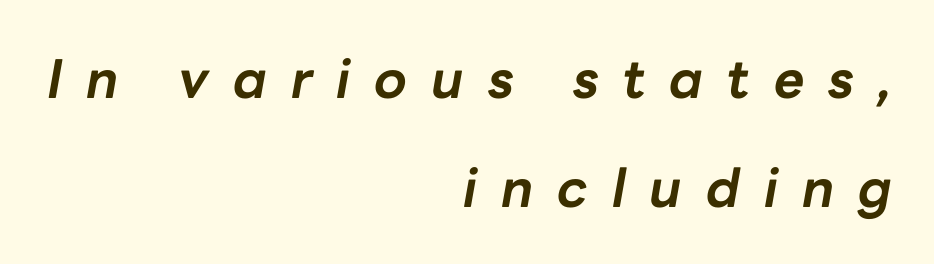
Q: Is the text bold? A: Yes.
Q: Is the text italic (slanted)? A: Yes, it leans right by about 10 degrees.
Q: Is the text underlined? A: No.
Q: How is the paragraph aligned? A: Right-aligned.
Q: Is the spacing between letters normal or unusually wide? A: Unusually wide.
Q: Is the spacing between lines tight, normal or loose? A: Loose.
Q: Width (condensed, normal, or wide)? A: Normal.
Q: Stroke contrast? A: Low.
Q: x-height? A: Medium.
Q: Monospaced? A: No.
